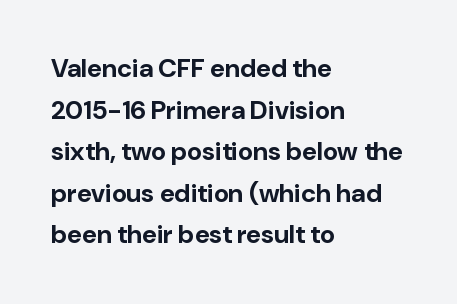
Q: Is the text bold? A: Yes.
Q: Is the text italic (slanted)? A: No, it is upright.
Q: Is the text underlined? A: No.
Q: How is the paragraph aligned? A: Left-aligned.
Q: Is the spacing between letters normal or unusually wide? A: Normal.
Q: Is the spacing between lines tight, normal or loose? A: Normal.
